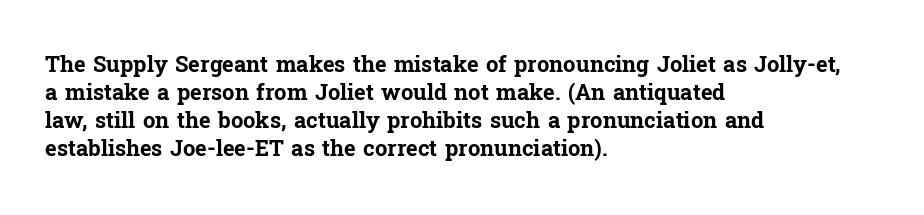
{"italic": "no", "bold": "yes", "underline": "no", "align": "left", "line_spacing": "normal", "line_spacing_ratio": 1.28, "letter_spacing": "normal", "letter_spacing_em": 0.0, "glyph_px": 22}
